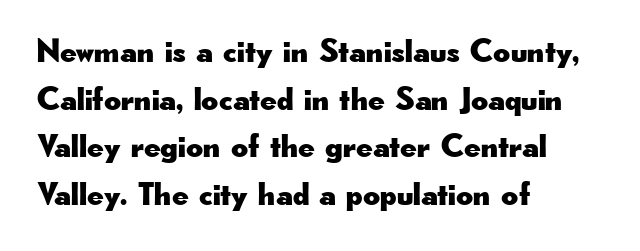
Any mark beneath the type? The region is blank. Stroke terminals: plain, sans-serif. Teacher's note: observe the even left margin — that is flush-left alignment. The passage shown stacks its lines at a standard gap.
